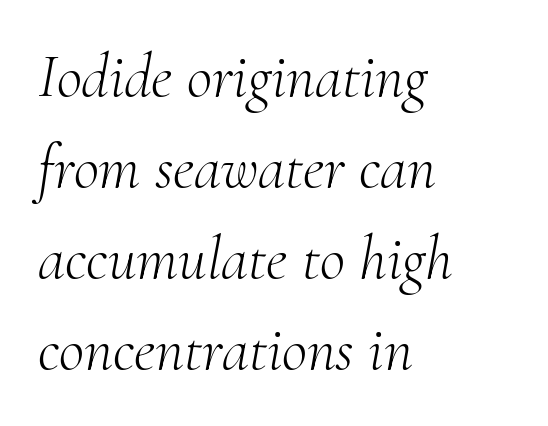
{"serif": "yes", "italic": "yes", "lean": "right", "slant_degrees": 10, "bold": "no", "weight": "light", "width": "normal", "stroke_contrast": "medium", "x_height": "small", "monospaced": "no", "underline": "no", "align": "left", "line_spacing": "normal", "line_spacing_ratio": 1.47, "letter_spacing": "normal", "letter_spacing_em": 0.0, "glyph_px": 62}
